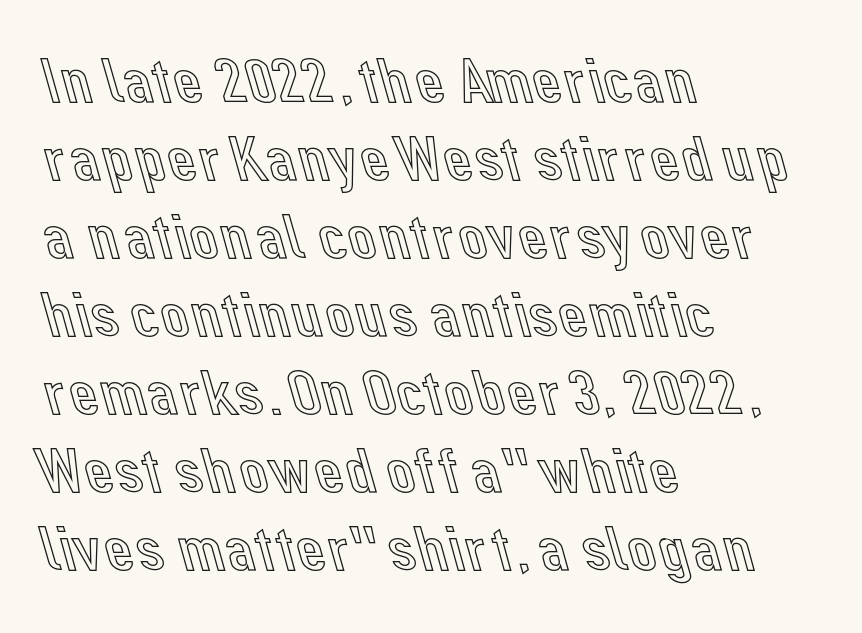
Q: Is the text italic (slanted)? A: Yes.
Q: Is the text underlined? A: No.
Q: How is the paragraph aligned? A: Left-aligned.
Q: Is the spacing between letters normal or unusually wide? A: Normal.
Q: Width (condensed, normal, or wide)? A: Normal.
Q: x-height? A: Medium.
Q: Monospaced? A: No.
